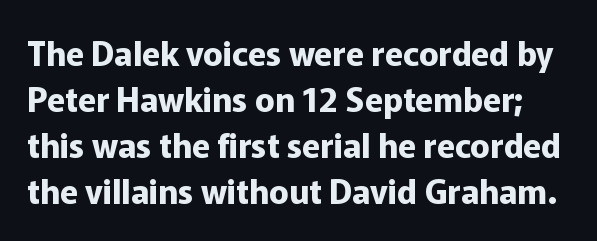
Q: Is the text bold? A: Yes.
Q: Is the text italic (slanted)? A: No, it is upright.
Q: Is the typeface a serif or a sans-serif typeface? A: Sans-serif.
Q: Is the text underlined? A: No.
Q: Is the spacing between letters normal or unusually wide? A: Normal.
Q: Is the spacing between lines tight, normal or loose? A: Normal.
Q: Width (condensed, normal, or wide)? A: Normal.
Q: Stroke contrast? A: Low.
Q: x-height? A: Medium.
Q: Monospaced? A: No.
